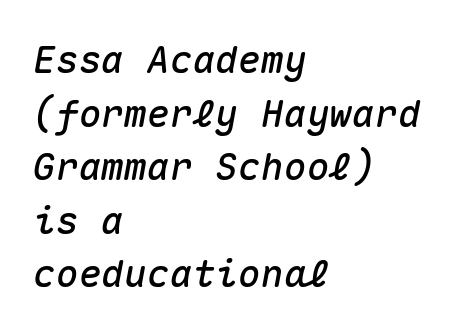
The image shows 38 px text type, italic (leaning right), monospaced; set left-aligned, normal line spacing (1.41x), normal letter spacing, not underlined; medium stroke contrast and a medium x-height.
